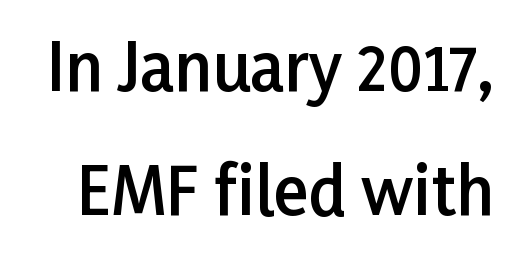
{"serif": "no", "italic": "no", "bold": "semi", "weight": "semibold", "width": "normal", "stroke_contrast": "low", "x_height": "medium", "monospaced": "no", "underline": "no", "line_spacing": "loose", "line_spacing_ratio": 1.91, "letter_spacing": "normal", "letter_spacing_em": 0.0, "glyph_px": 65}
